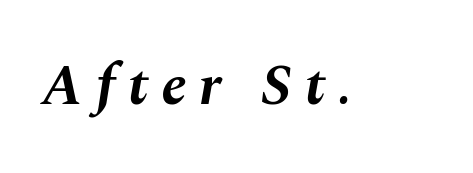
A typesetter would mark this as italic. Has an underline been added? It has not. Notice how thick the strokes are: this is what a full bold looks like. The tracking reads as deliberately expanded to a designer's eye. This sample has the flowing, uneven cadence of proportional lettering.
